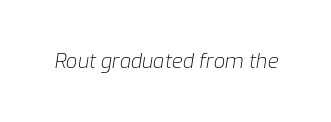
{"italic": "yes", "lean": "right", "slant_degrees": 9, "bold": "no", "underline": "no", "letter_spacing": "normal", "letter_spacing_em": 0.0, "glyph_px": 20}
